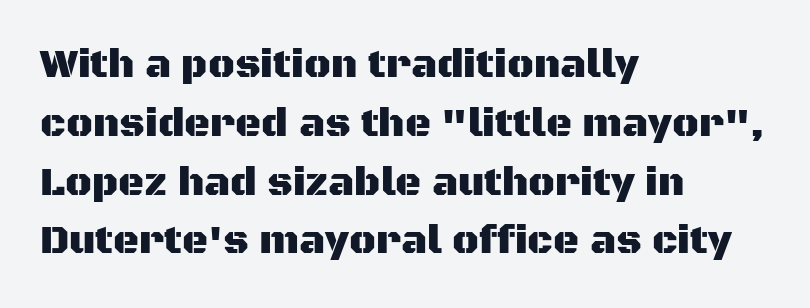
The image shows 40 px sans-serif type, upright; set left-aligned, normal line spacing (1.47x), normal letter spacing, not underlined; medium stroke contrast and a large x-height.
